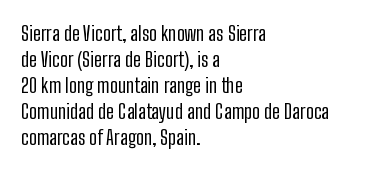
{"italic": "no", "bold": "no", "underline": "no", "align": "left", "line_spacing": "normal", "line_spacing_ratio": 1.3, "letter_spacing": "normal", "letter_spacing_em": 0.0, "glyph_px": 20}
